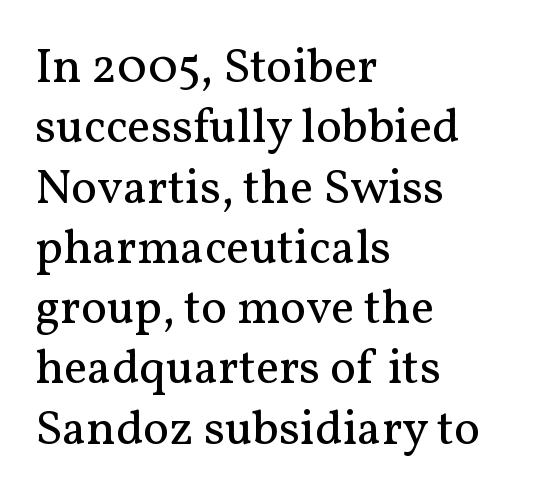
{"serif": "yes", "italic": "no", "bold": "no", "weight": "regular", "width": "normal", "stroke_contrast": "medium", "x_height": "medium", "monospaced": "no", "underline": "no", "align": "left", "line_spacing_ratio": 1.23, "letter_spacing": "normal", "letter_spacing_em": 0.0, "glyph_px": 49}
